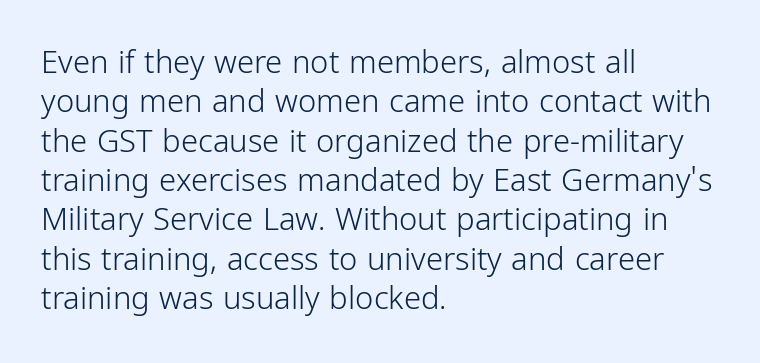
No feet cap the strokes, marking this as sans-serif type. No extra ink here — the face is not bold. The rendering uses natural spacing where letterforms have individual widths. Each row of text sits above clean, open space.
